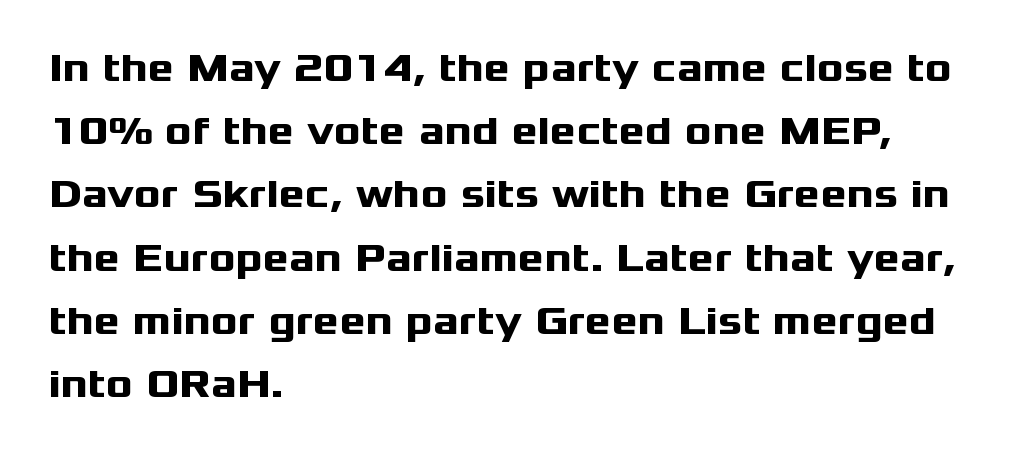
Q: Is the text bold? A: Yes.
Q: Is the text italic (slanted)? A: No, it is upright.
Q: Is the typeface a serif or a sans-serif typeface? A: Sans-serif.
Q: Is the text underlined? A: No.
Q: How is the paragraph aligned? A: Left-aligned.
Q: Is the spacing between letters normal or unusually wide? A: Normal.
Q: Is the spacing between lines tight, normal or loose? A: Normal.
Q: Width (condensed, normal, or wide)? A: Wide.
Q: Stroke contrast? A: Medium.
Q: x-height? A: Medium.
Q: Monospaced? A: No.
